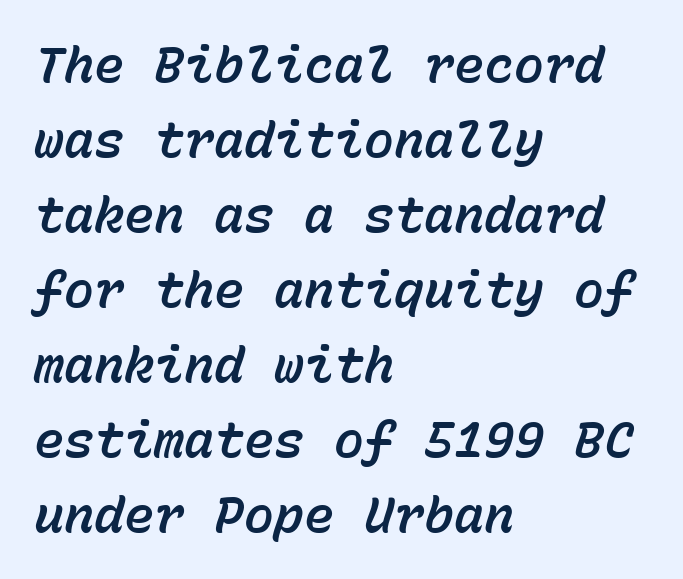
{"italic": "yes", "lean": "right", "slant_degrees": 15, "width": "normal", "stroke_contrast": "low", "x_height": "medium", "monospaced": "yes", "underline": "no", "align": "left", "line_spacing": "normal", "line_spacing_ratio": 1.5, "letter_spacing": "normal", "letter_spacing_em": 0.0, "glyph_px": 50}
